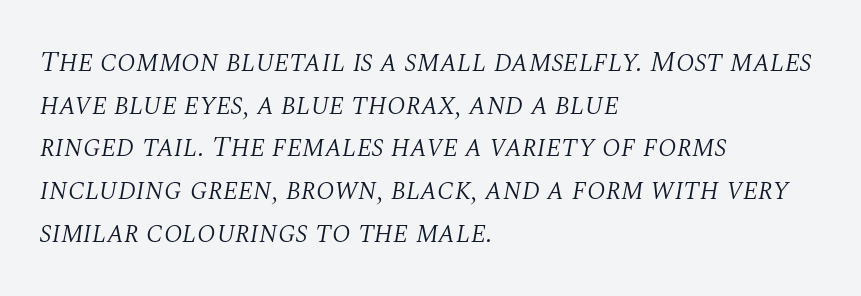
Q: Is the text bold? A: No.
Q: Is the text italic (slanted)? A: Yes, it leans right by about 10 degrees.
Q: Is the typeface a serif or a sans-serif typeface? A: Serif.
Q: Is the text underlined? A: No.
Q: How is the paragraph aligned? A: Left-aligned.
Q: Is the spacing between letters normal or unusually wide? A: Normal.
Q: Is the spacing between lines tight, normal or loose? A: Normal.
Q: Width (condensed, normal, or wide)? A: Normal.
Q: Stroke contrast? A: Medium.
Q: x-height? A: Large.
Q: Monospaced? A: No.
